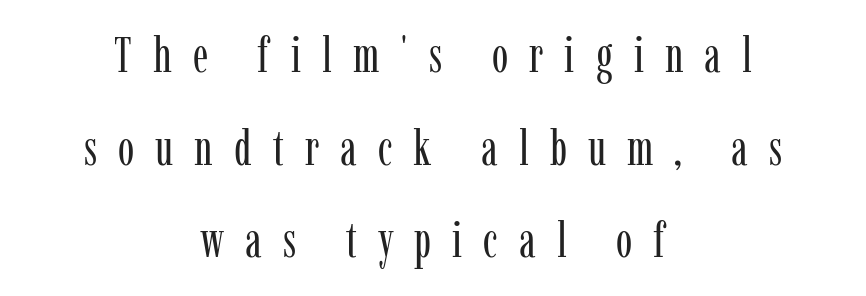
Q: Is the text bold? A: No.
Q: Is the text italic (slanted)? A: No, it is upright.
Q: Is the typeface a serif or a sans-serif typeface? A: Serif.
Q: Is the text underlined? A: No.
Q: How is the paragraph aligned? A: Centered.
Q: Is the spacing between letters normal or unusually wide? A: Unusually wide.
Q: Width (condensed, normal, or wide)? A: Condensed.
Q: Stroke contrast? A: Low.
Q: x-height? A: Medium.
Q: Monospaced? A: No.
